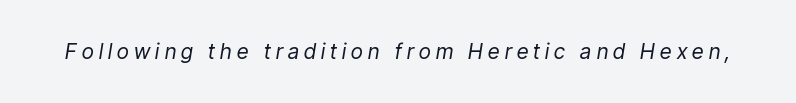
Q: Is the text bold? A: No.
Q: Is the text italic (slanted)? A: Yes, it leans right by about 9 degrees.
Q: Is the text underlined? A: No.
Q: Is the spacing between letters normal or unusually wide? A: Unusually wide.
